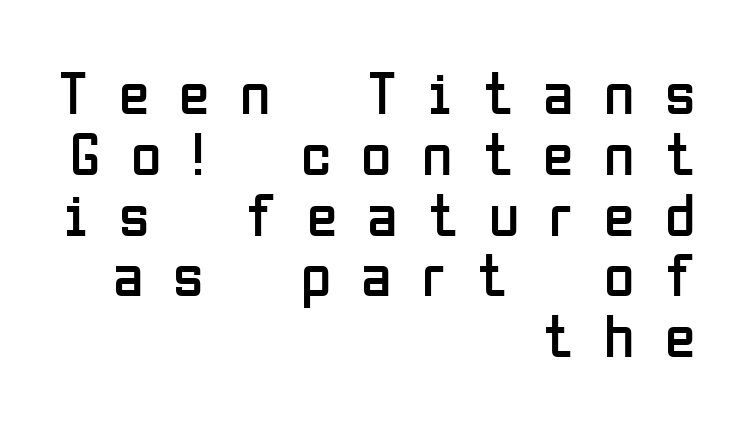
{"serif": "no", "italic": "no", "bold": "no", "weight": "regular", "width": "condensed", "stroke_contrast": "low", "x_height": "medium", "monospaced": "no", "underline": "no", "align": "right", "line_spacing": "tight", "line_spacing_ratio": 0.98, "letter_spacing": "wide", "letter_spacing_em": 0.49, "glyph_px": 62}
